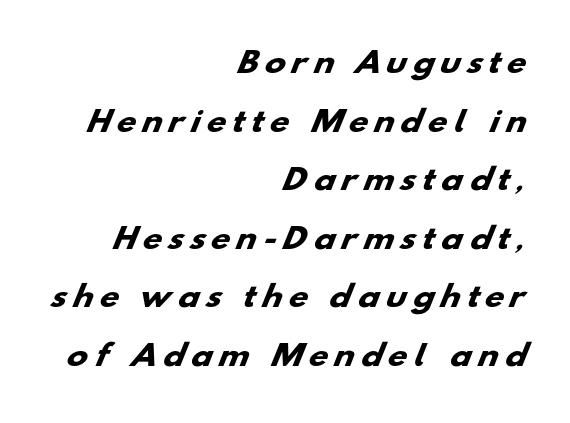
The image shows 28 px heavy, wide sans-serif type; set right-aligned, loose line spacing (2.09x), unusually wide letter spacing (+0.26 em), not underlined; low stroke contrast and a small x-height.
